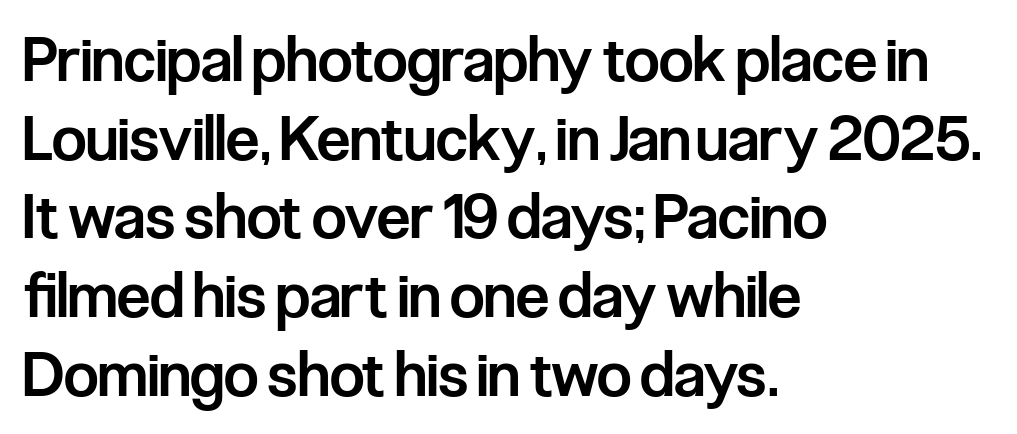
Q: Is the text bold? A: Semi-bold.
Q: Is the text italic (slanted)? A: No, it is upright.
Q: Is the typeface a serif or a sans-serif typeface? A: Sans-serif.
Q: Is the text underlined? A: No.
Q: How is the paragraph aligned? A: Left-aligned.
Q: Is the spacing between letters normal or unusually wide? A: Normal.
Q: Is the spacing between lines tight, normal or loose? A: Normal.
Q: Width (condensed, normal, or wide)? A: Condensed.
Q: Stroke contrast? A: Low.
Q: x-height? A: Medium.
Q: Monospaced? A: No.
